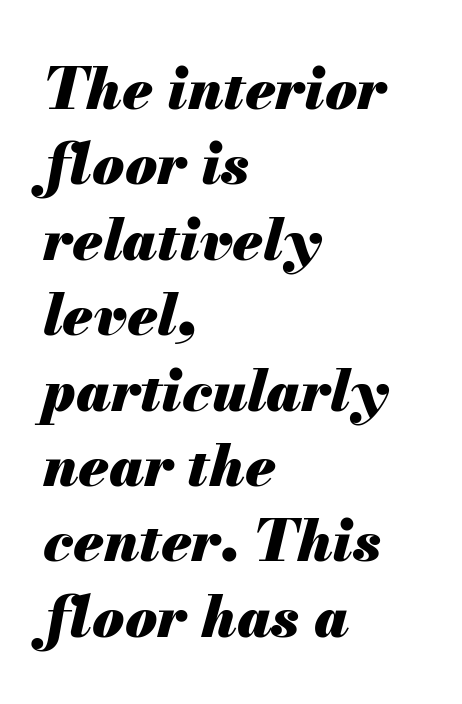
The image shows 58 px heavy type, italic (leaning right); set left-aligned, normal line spacing (1.3x), normal letter spacing, not underlined; medium stroke contrast and a small x-height.
